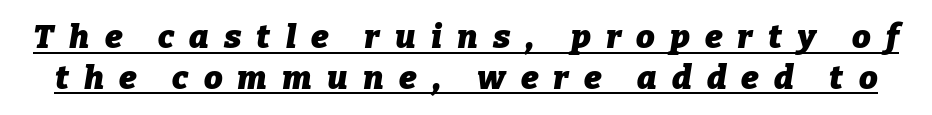
The passage shown is typed in a proportional face where columns would drift. Honestly, the letter spacing is so wide it's the main thing you notice. What weight is shown? A full bold with thick strokes. Slanted lettering throughout.
